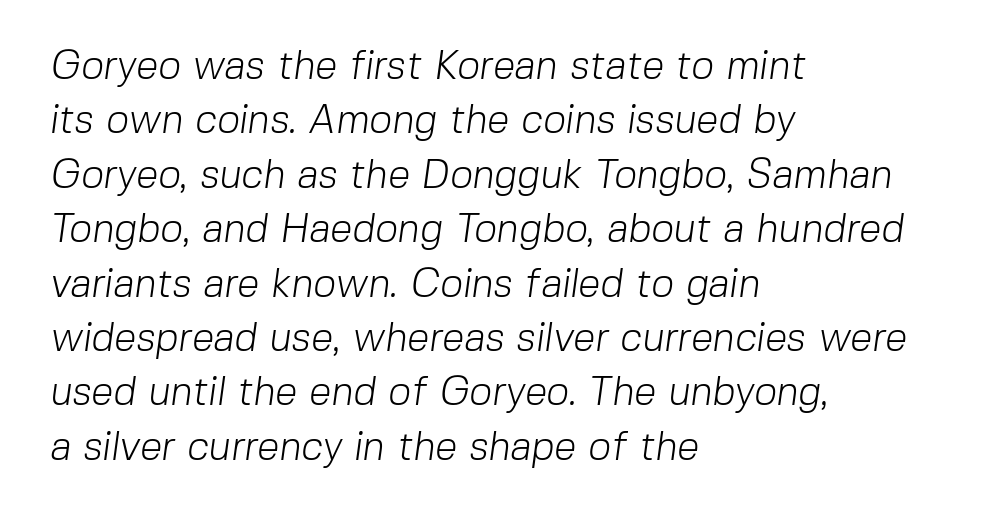
Q: Is the text bold? A: No.
Q: Is the typeface a serif or a sans-serif typeface? A: Sans-serif.
Q: Is the text underlined? A: No.
Q: How is the paragraph aligned? A: Left-aligned.
Q: Is the spacing between letters normal or unusually wide? A: Normal.
Q: Is the spacing between lines tight, normal or loose? A: Normal.
Q: Width (condensed, normal, or wide)? A: Normal.
Q: Stroke contrast? A: Low.
Q: x-height? A: Medium.
Q: Monospaced? A: No.
